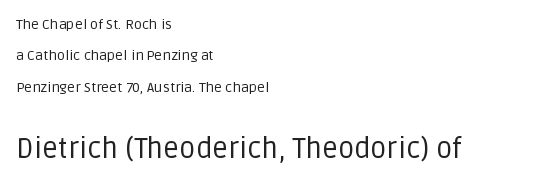
Q: Is the text bold? A: No.
Q: Is the text italic (slanted)? A: No, it is upright.
Q: Is the typeface a serif or a sans-serif typeface? A: Sans-serif.
Q: Is the text underlined? A: No.
Q: How is the paragraph aligned? A: Left-aligned.
Q: Is the spacing between letters normal or unusually wide? A: Normal.
Q: Is the spacing between lines tight, normal or loose? A: Loose.
Q: Which block of text is set in a larger size, the first (top) or the second (bottom)? A: The second (bottom) one.
Q: Width (condensed, normal, or wide)? A: Normal.
Q: Stroke contrast? A: Low.
Q: x-height? A: Large.
Q: Monospaced? A: No.
